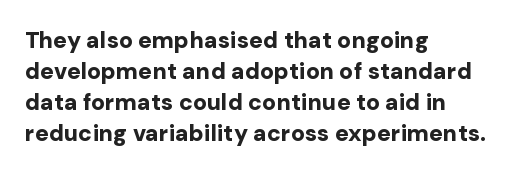
Caption: bold face, heavy strokes. Compared with typical body copy, the letter spacing here is the same. Line starts are locked; line ends wander. The axis of the letterforms is exactly vertical.
